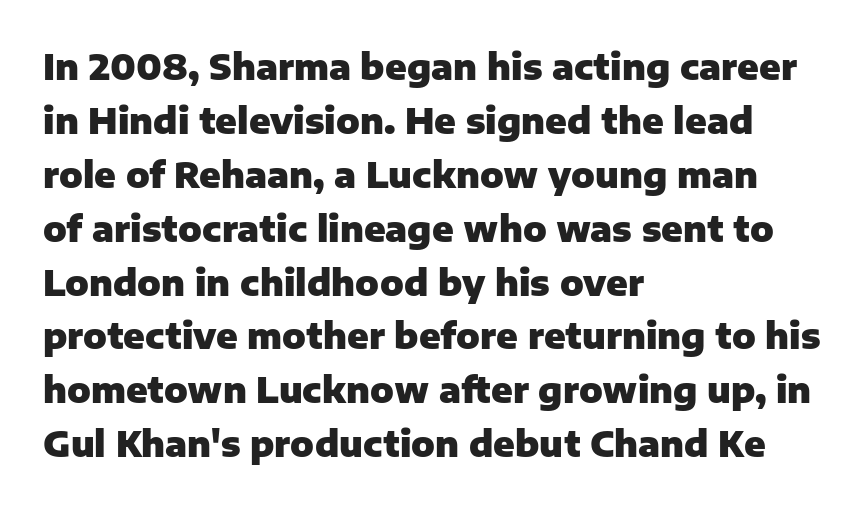
The image shows 35 px heavy sans-serif type, upright; set left-aligned, normal line spacing (1.54x), normal letter spacing, not underlined; low stroke contrast and a medium x-height.
